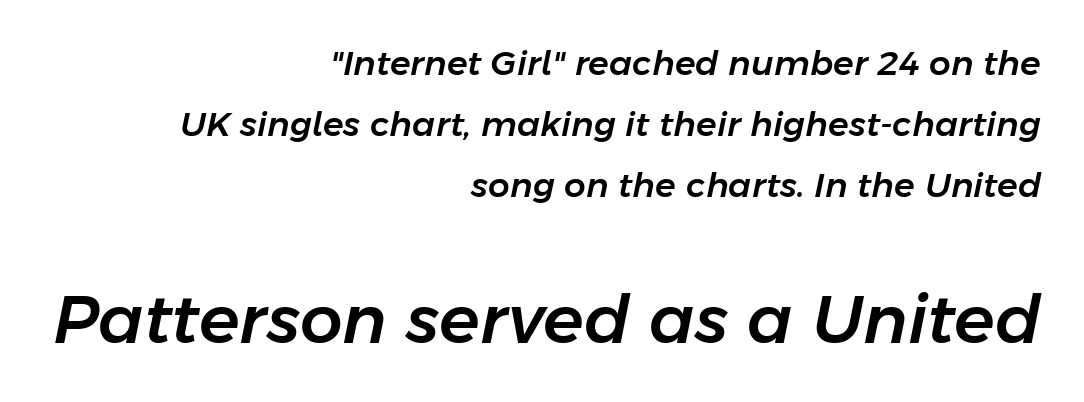
The horizontal fit of the characters is conventional and even. An italicized treatment has been applied to the whole sample. The compositor pushed each line to the right boundary. The words here are not underlined. Here the designer chose a conventional face with non-uniform glyph widths. Of the two passages, the one underneath uses the larger point size.
